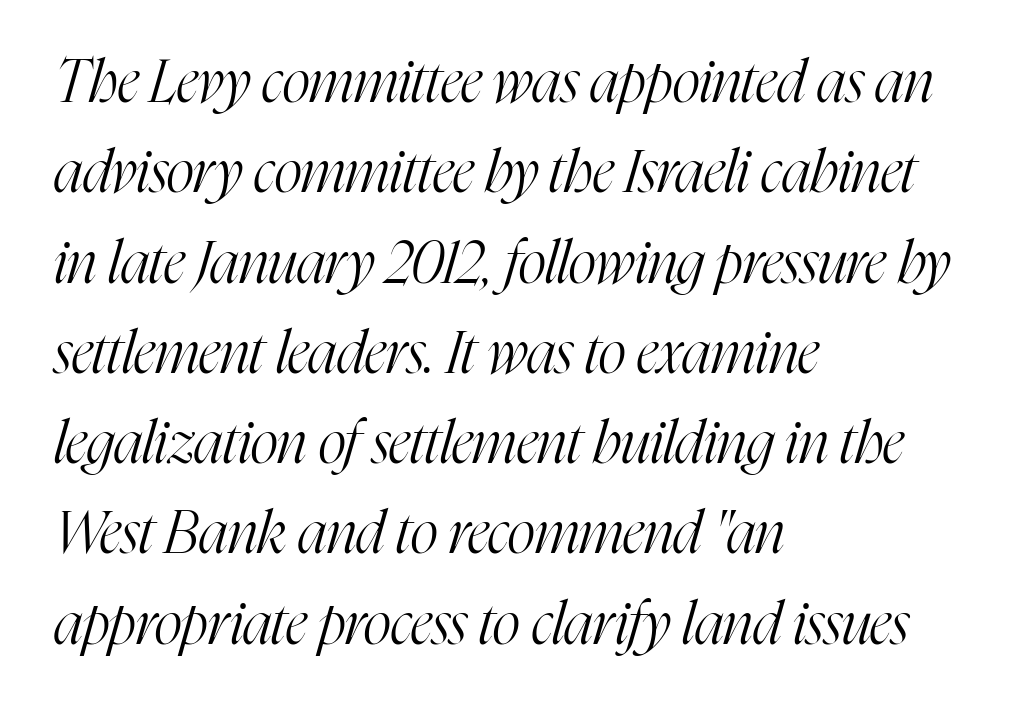
In terms of letterform style, serifs are clearly present. Note the varied advance widths — an 'i' is clearly narrower than an 'm'. Tracking value appears to be zero — textbook default spacing. Students, observe: this is what conventionally led text looks like.
